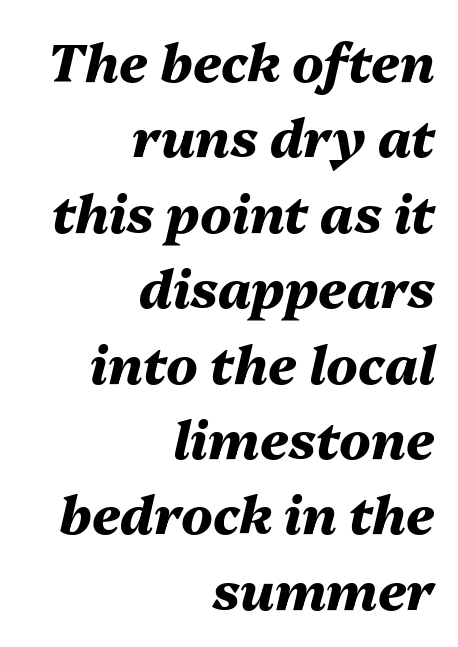
The image shows 52 px heavy type, italic (leaning right); set right-aligned, normal line spacing (1.45x), normal letter spacing, not underlined; medium stroke contrast and a medium x-height.
